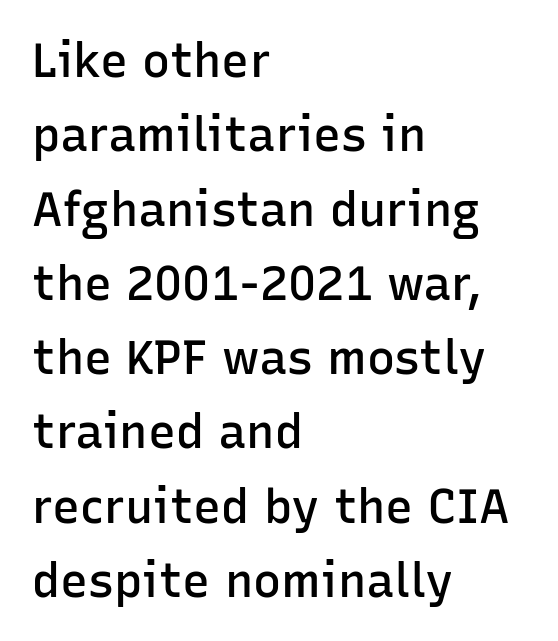
Q: Is the text bold? A: Semi-bold.
Q: Is the text italic (slanted)? A: No, it is upright.
Q: Is the typeface a serif or a sans-serif typeface? A: Sans-serif.
Q: Is the text underlined? A: No.
Q: How is the paragraph aligned? A: Left-aligned.
Q: Is the spacing between letters normal or unusually wide? A: Normal.
Q: Is the spacing between lines tight, normal or loose? A: Normal.
Q: Width (condensed, normal, or wide)? A: Normal.
Q: Stroke contrast? A: Low.
Q: x-height? A: Medium.
Q: Monospaced? A: No.
